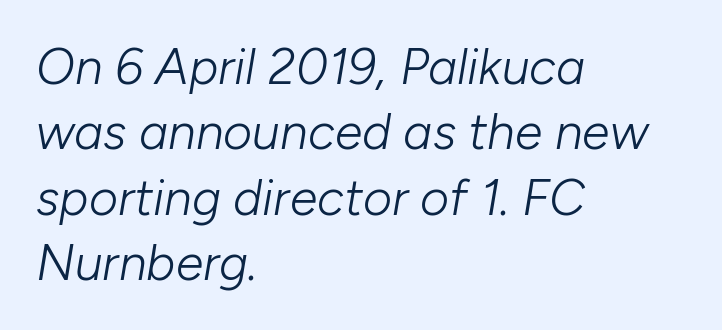
The image shows 50 px light type, italic (leaning right); set left-aligned, normal line spacing (1.31x), normal letter spacing, not underlined; low stroke contrast and a medium x-height.
